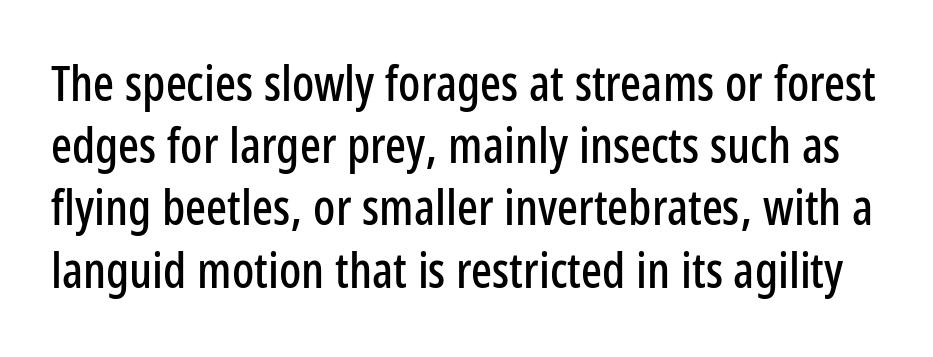
{"serif": "no", "italic": "no", "width": "condensed", "stroke_contrast": "low", "x_height": "medium", "monospaced": "no", "underline": "no", "line_spacing": "normal", "line_spacing_ratio": 1.27, "letter_spacing": "normal", "letter_spacing_em": 0.0, "glyph_px": 49}
